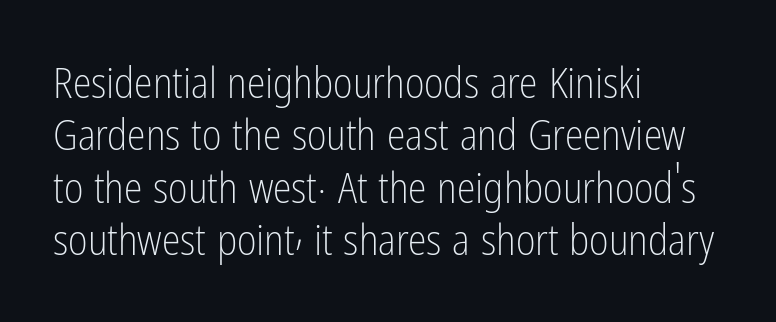
Q: Is the text bold? A: No.
Q: Is the text italic (slanted)? A: No, it is upright.
Q: Is the typeface a serif or a sans-serif typeface? A: Sans-serif.
Q: Is the text underlined? A: No.
Q: How is the paragraph aligned? A: Left-aligned.
Q: Is the spacing between letters normal or unusually wide? A: Normal.
Q: Is the spacing between lines tight, normal or loose? A: Normal.
Q: Width (condensed, normal, or wide)? A: Condensed.
Q: Stroke contrast? A: Low.
Q: x-height? A: Medium.
Q: Monospaced? A: No.
